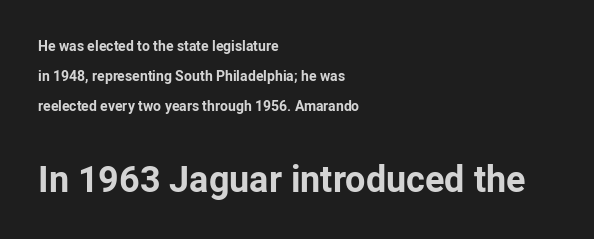
The image shows 36 px bold sans-serif type, upright; set left-aligned, loose line spacing (2.16x), normal letter spacing, not underlined; the second (bottom) block is 2.57x larger; low stroke contrast and a medium x-height.
